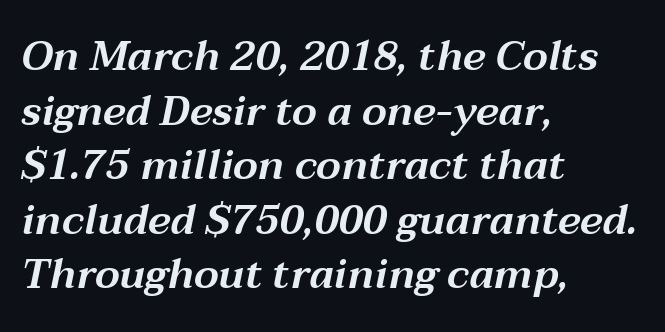
Q: Is the text italic (slanted)? A: Yes, it leans right by about 12 degrees.
Q: Is the text underlined? A: No.
Q: How is the paragraph aligned? A: Left-aligned.
Q: Is the spacing between letters normal or unusually wide? A: Normal.
Q: Is the spacing between lines tight, normal or loose? A: Normal.
Q: Width (condensed, normal, or wide)? A: Wide.
Q: Stroke contrast? A: Medium.
Q: x-height? A: Medium.
Q: Monospaced? A: No.
